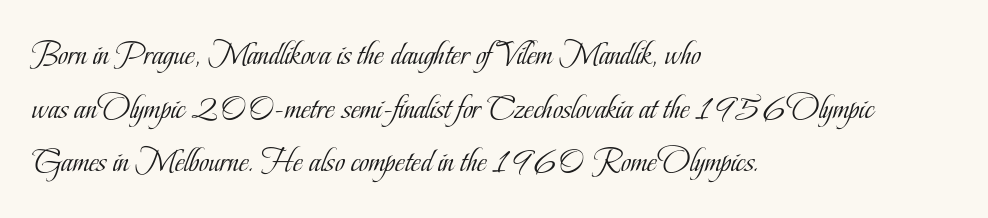
The image shows 34 px light, condensed serif type; set left-aligned, normal line spacing (1.58x), normal letter spacing, not underlined; low stroke contrast and a small x-height.
